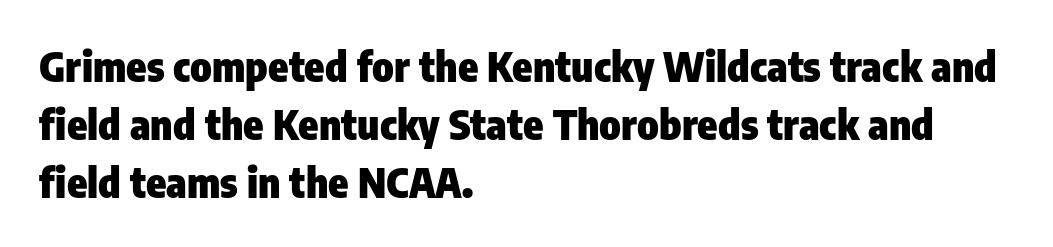
Q: Is the text bold? A: Yes.
Q: Is the text italic (slanted)? A: No, it is upright.
Q: Is the typeface a serif or a sans-serif typeface? A: Sans-serif.
Q: Is the text underlined? A: No.
Q: How is the paragraph aligned? A: Left-aligned.
Q: Is the spacing between letters normal or unusually wide? A: Normal.
Q: Is the spacing between lines tight, normal or loose? A: Normal.
Q: Width (condensed, normal, or wide)? A: Condensed.
Q: Stroke contrast? A: Low.
Q: x-height? A: Medium.
Q: Monospaced? A: No.
